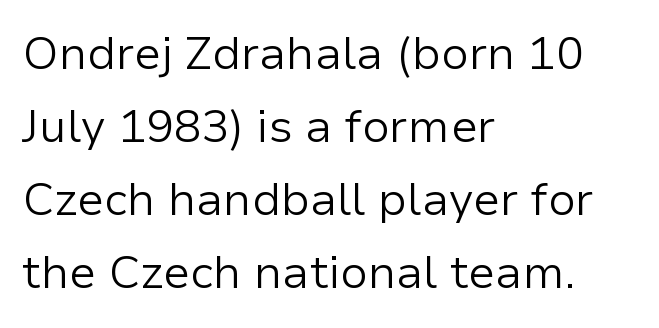
The face used here is proportionally spaced, like ordinary book or web type. Here the glyphs are tracked normally, forming tight word shapes. Interline gaps are of average width in this sample. In terms of posture, this sample is upright.
